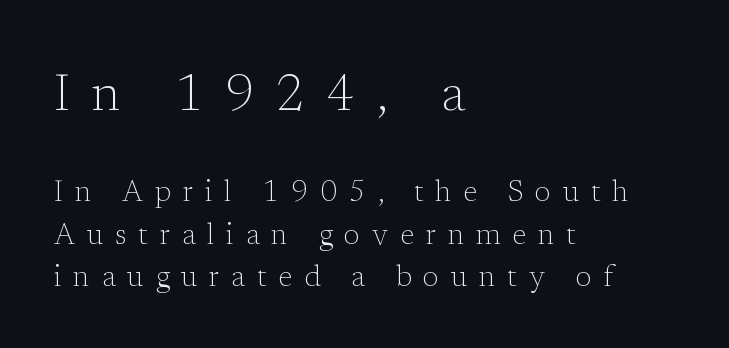
Compared with typical paragraphs, the rows here are spaced about the same. The letters look calm and open, with moderate or lighter stems. Note: serifs present on the glyphs. The passage is arranged the way most books set body copy — flush left. Check the space under the baseline: it is left empty.
